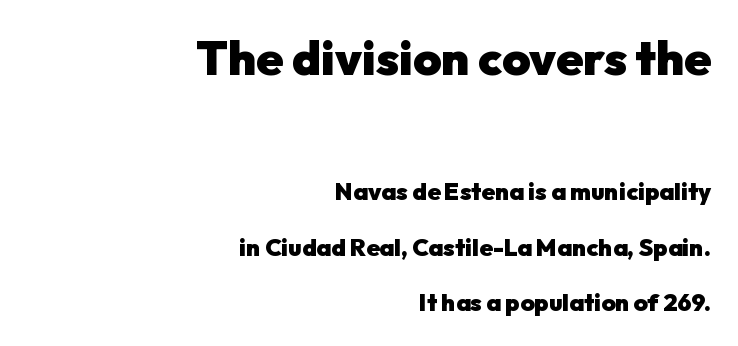
The image shows 48 px heavy sans-serif type, upright; set right-aligned, loose line spacing (2.31x), normal letter spacing, not underlined; the first (top) block is 2.0x larger; low stroke contrast and a medium x-height.
